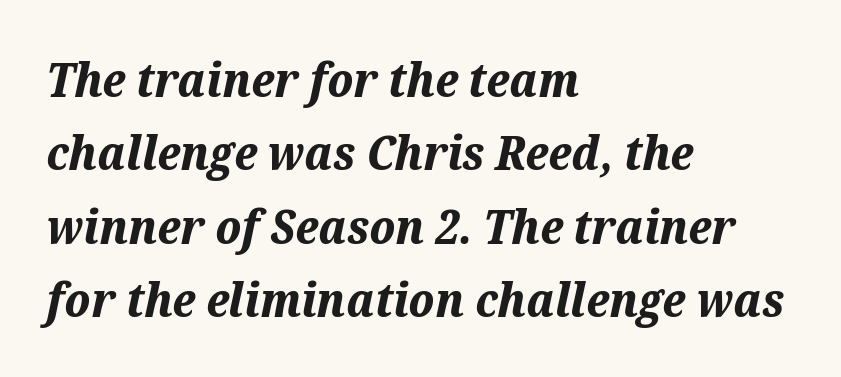
The image shows 47 px bold type, italic (leaning right); set left-aligned, normal line spacing (1.56x), normal letter spacing, not underlined; medium stroke contrast and a medium x-height.
